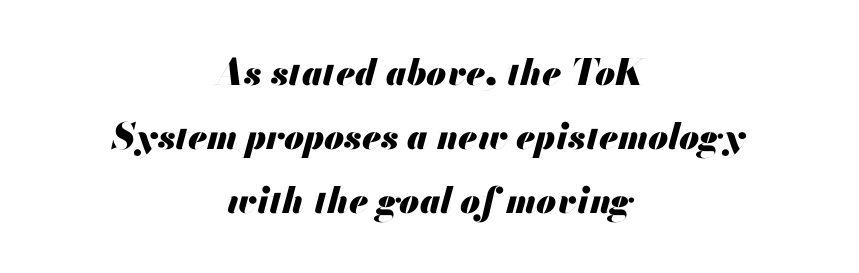
The image shows 36 px heavy type, italic (leaning right); set centered, line spacing 1.78x, normal letter spacing, not underlined; medium stroke contrast and a small x-height.
